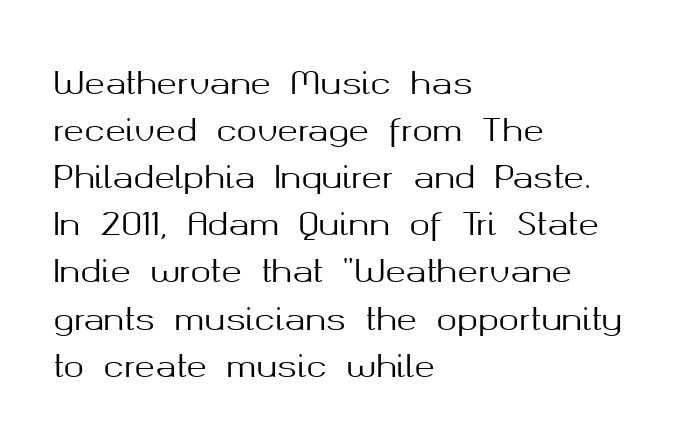
{"serif": "no", "italic": "no", "width": "normal", "stroke_contrast": "medium", "x_height": "medium", "monospaced": "no", "underline": "no", "align": "left", "line_spacing": "normal", "line_spacing_ratio": 1.52, "letter_spacing": "normal", "letter_spacing_em": 0.0, "glyph_px": 31}
